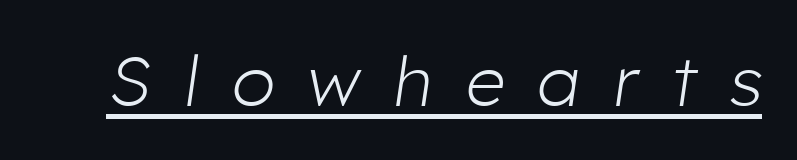
Q: Is the text bold? A: No.
Q: Is the text italic (slanted)? A: Yes, it leans right by about 8 degrees.
Q: Is the text underlined? A: Yes.
Q: Is the spacing between letters normal or unusually wide? A: Unusually wide.
Q: Width (condensed, normal, or wide)? A: Normal.
Q: Stroke contrast? A: Low.
Q: x-height? A: Medium.
Q: Monospaced? A: No.
